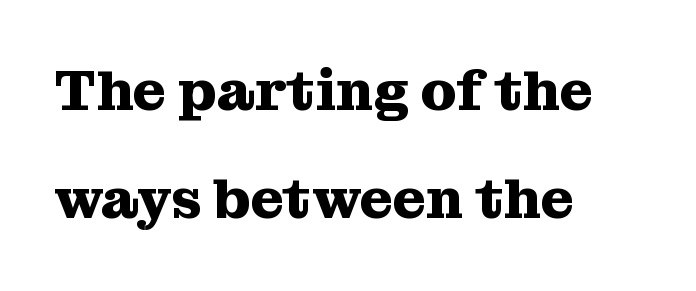
The image shows 57 px heavy serif type, upright; set left-aligned, loose line spacing (1.9x), normal letter spacing, not underlined; medium stroke contrast and a medium x-height.
